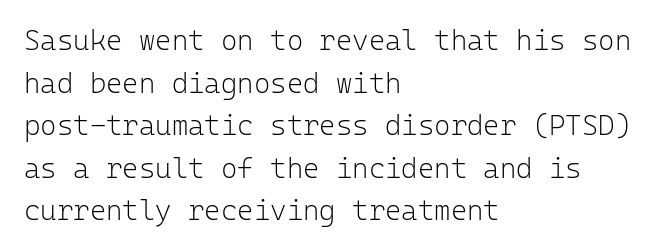
{"serif": "no", "italic": "no", "bold": "no", "weight": "light", "width": "normal", "stroke_contrast": "low", "x_height": "medium", "monospaced": "yes", "underline": "no", "align": "left", "line_spacing": "normal", "line_spacing_ratio": 1.52, "letter_spacing": "normal", "letter_spacing_em": 0.0, "glyph_px": 28}
